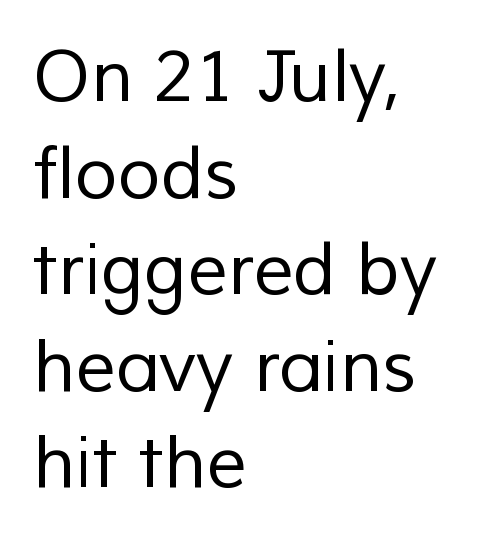
Q: Is the text bold? A: No.
Q: Is the typeface a serif or a sans-serif typeface? A: Sans-serif.
Q: Is the text underlined? A: No.
Q: How is the paragraph aligned? A: Left-aligned.
Q: Is the spacing between letters normal or unusually wide? A: Normal.
Q: Is the spacing between lines tight, normal or loose? A: Normal.
Q: Width (condensed, normal, or wide)? A: Normal.
Q: Stroke contrast? A: Low.
Q: x-height? A: Medium.
Q: Monospaced? A: No.
